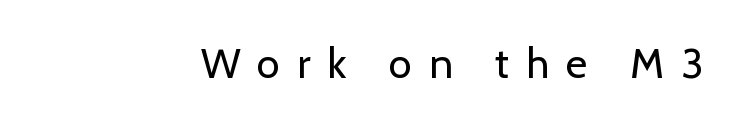
A clean baseline with only descenders dipping below it. The passage shown is typed in a proportional face where columns would drift. Serifs: no, the terminals of the letterforms are clean. No chunkiness to these letters — they're not bold. Every character sits straight up, as roman type does. The rendering inserts visible extra space after every character.
